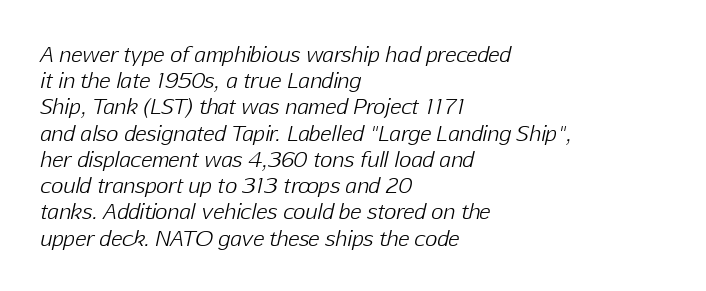
Default kerning and tracking; the words read as compact shapes. The letters are slanted; this is an italic face. Leading: standard. Honestly, there is no underline to notice here at all.
